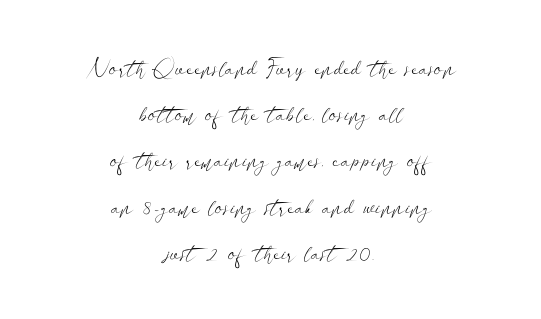
{"bold": "no", "underline": "no", "align": "center", "line_spacing": "loose", "line_spacing_ratio": 2.01, "letter_spacing": "normal", "letter_spacing_em": 0.0, "glyph_px": 23}
